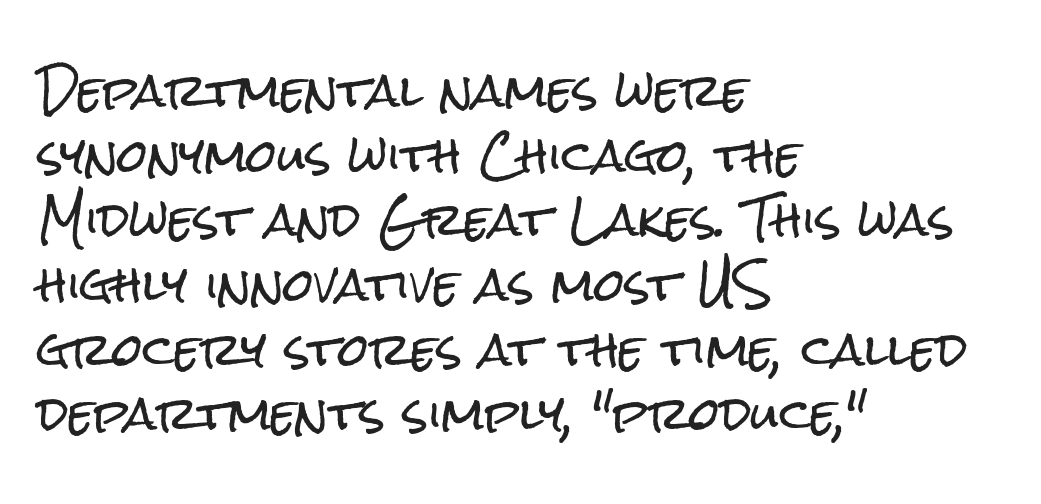
{"serif": "no", "italic": "no", "width": "condensed", "stroke_contrast": "low", "x_height": "medium", "monospaced": "no", "underline": "no", "align": "left", "line_spacing": "normal", "line_spacing_ratio": 1.47, "letter_spacing": "normal", "letter_spacing_em": 0.0, "glyph_px": 44}
